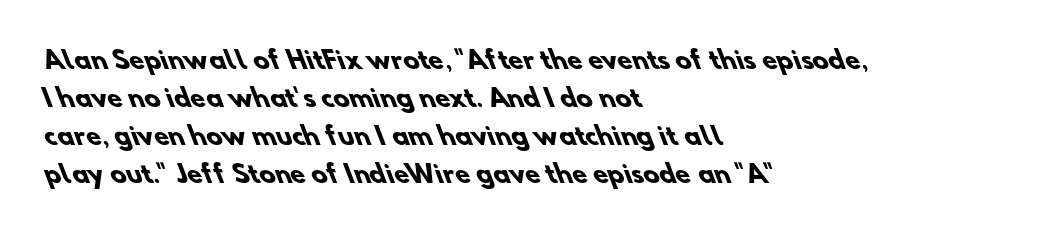
{"bold": "yes", "underline": "no", "align": "left", "line_spacing": "normal", "line_spacing_ratio": 1.58, "letter_spacing": "normal", "letter_spacing_em": 0.0, "glyph_px": 24}
